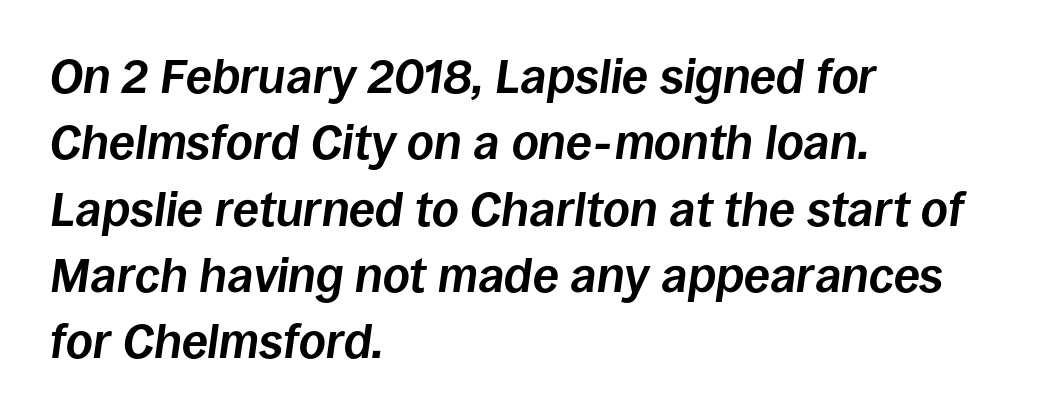
The space between consecutive lines is moderate. The sample has been set heavy, in full bold. You could call the tracking neutral — neither tight nor loose. Every row of glyphs begins at an identical x-position on the left.
